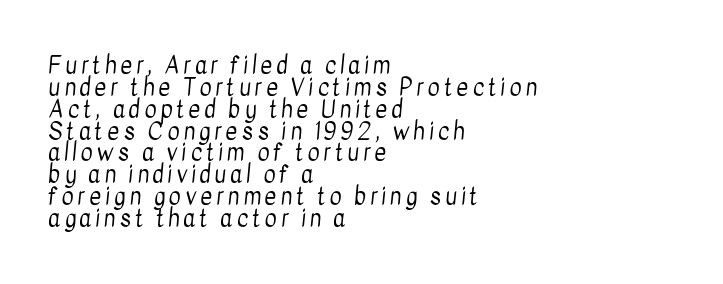
Decoration check: the copy has no underline. Is this a heavy cut? Hardly; it is regular or lighter. Short and long lines alike share a common starting point at left. Successive baselines arrive quickly, one right under another.
